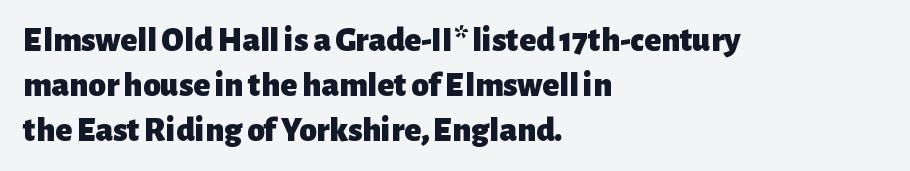
Vertical strokes here are truly vertical. The strip under each line holds only bare page. Students, note that the glyphs here touch the page at normal intervals. The passage shown is emphatically bold. Here the designer chose a conventional face with non-uniform glyph widths. Caption: multi-line text, flush left, ragged right.
